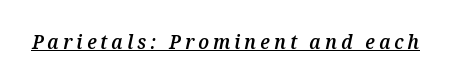
Italic: yes, the glyphs are oblique. Letter spacing: wide. The typesetter has applied underlining to the passage shown. Emphasis by weight is partial: semibold.
